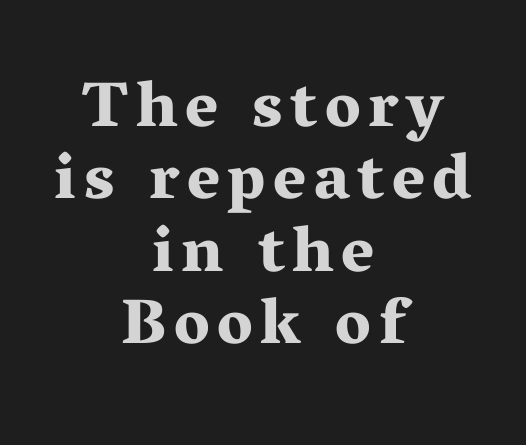
{"serif": "yes", "italic": "no", "bold": "yes", "weight": "bold", "width": "wide", "stroke_contrast": "medium", "x_height": "medium", "monospaced": "no", "underline": "no", "align": "center", "line_spacing": "tight", "line_spacing_ratio": 1.13, "glyph_px": 64}
